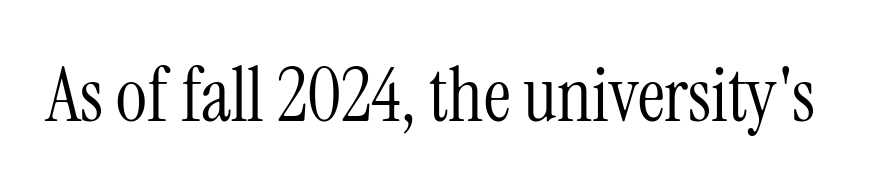
Beneath every word, the page is bare. Is this a sans? No — the strokes have serifs. Spacing verdict: proportional, widths tailored to each character. This sample uses an upright cut, with every glyph sitting square on the baseline. No heavy texture on the line: the type isn't bold.
